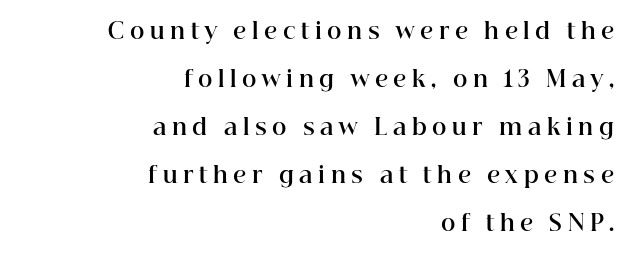
{"italic": "no", "bold": "yes", "underline": "no", "align": "right", "line_spacing": "loose", "line_spacing_ratio": 2.18, "letter_spacing": "wide", "letter_spacing_em": 0.25, "glyph_px": 22}
